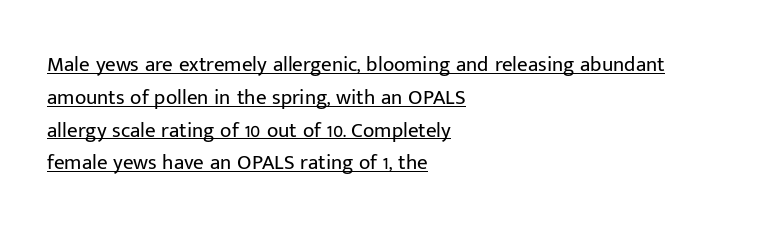
Q: Is the text bold? A: No.
Q: Is the text italic (slanted)? A: No, it is upright.
Q: Is the text underlined? A: Yes.
Q: How is the paragraph aligned? A: Left-aligned.
Q: Is the spacing between letters normal or unusually wide? A: Normal.
Q: Is the spacing between lines tight, normal or loose? A: Normal.
